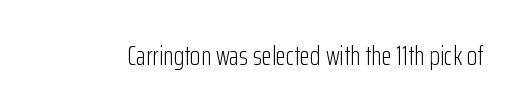
{"italic": "no", "bold": "no", "underline": "no", "letter_spacing": "normal", "letter_spacing_em": 0.0, "glyph_px": 27}
